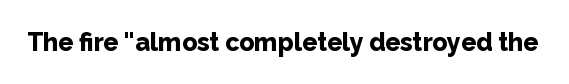
Underlining? Definitely not there. Strong, thick strokes mark this as bold type. This sample uses an upright cut, with every glyph sitting square on the baseline. A typesetter would call this zero additional tracking.
